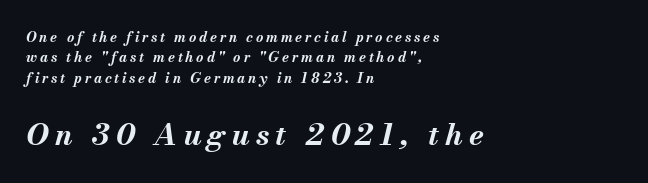
Bare-footed words on every line. Leading matches the norm, producing a regular column. Character widths vary here, with narrow letters taking less room than wide ones. The rendering inserts visible extra space after every character. The lines are quadded left.
